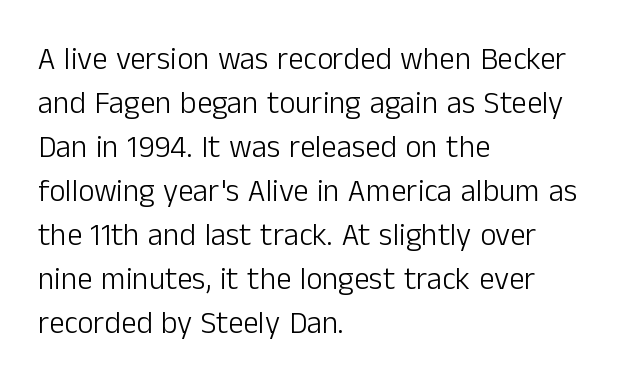
Are there feet on the stems? There aren't — it's a sans. Casual observation: everything's shoved over to the left. The typeface has the unassuming heft of standard copy or less. The rendering keeps characters at their native spacing. Does the lettering tilt? It doesn't — this is upright.
